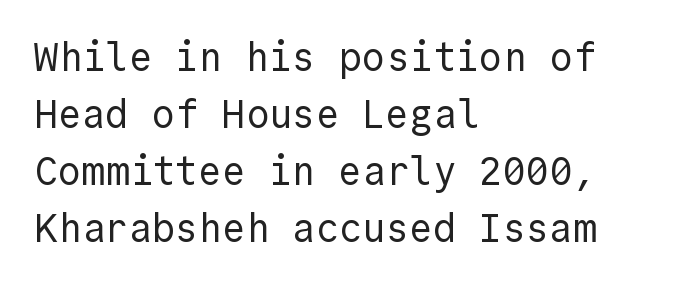
Q: Is the text bold? A: No.
Q: Is the text italic (slanted)? A: No, it is upright.
Q: Is the typeface a serif or a sans-serif typeface? A: Sans-serif.
Q: Is the text underlined? A: No.
Q: How is the paragraph aligned? A: Left-aligned.
Q: Is the spacing between letters normal or unusually wide? A: Normal.
Q: Is the spacing between lines tight, normal or loose? A: Normal.
Q: Width (condensed, normal, or wide)? A: Normal.
Q: x-height? A: Medium.
Q: Monospaced? A: Yes.
